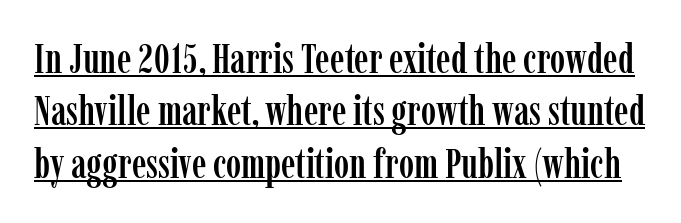
Font category for this specimen: serif. Character widths vary here, with narrow letters taking less room than wide ones. In terms of leading, this rendering sits right in the middle. There is no visible air inserted between adjacent glyphs. Has an underline been added? It has. The letters stand straight up with perfectly vertical stems.
